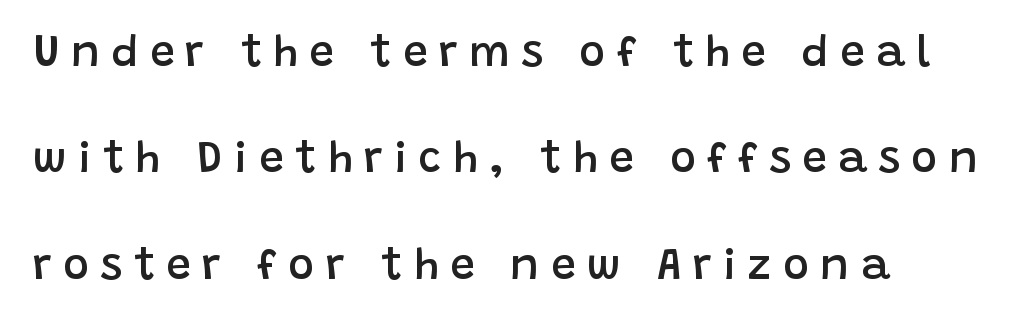
The image shows 44 px semibold sans-serif type, upright; set left-aligned, loose line spacing (2.42x), unusually wide letter spacing (+0.26 em), not underlined; low stroke contrast and a large x-height.
